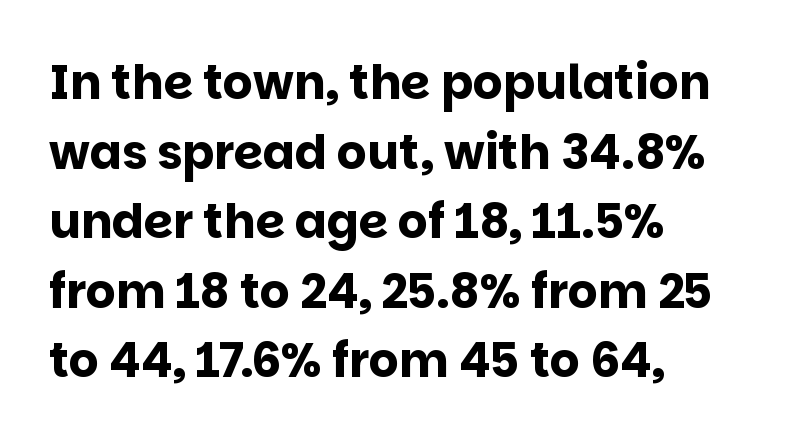
Summary of vertical rhythm: regular, with standard interline spacing. Weight: bold. Spacing verdict: proportional, widths tailored to each character. A typesetter would label this face a sans. Between one letter and the next there's only the usual sliver of space. It's the straight-up-and-down kind of type.
